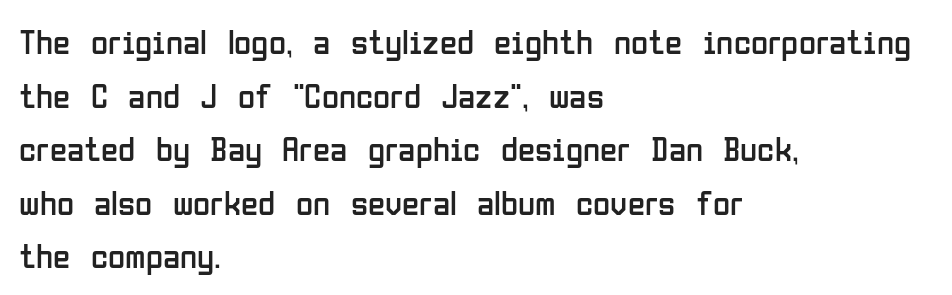
{"serif": "no", "italic": "no", "bold": "no", "weight": "regular", "width": "condensed", "stroke_contrast": "low", "x_height": "medium", "monospaced": "no", "underline": "no", "align": "left", "line_spacing": "normal", "line_spacing_ratio": 1.53, "letter_spacing": "normal", "letter_spacing_em": 0.0, "glyph_px": 35}
